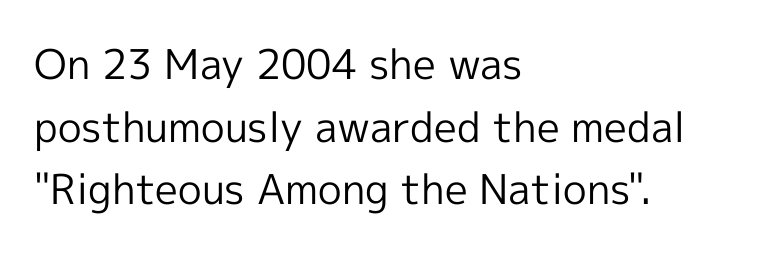
Q: Is the text bold? A: No.
Q: Is the text italic (slanted)? A: No, it is upright.
Q: Is the typeface a serif or a sans-serif typeface? A: Sans-serif.
Q: Is the text underlined? A: No.
Q: How is the paragraph aligned? A: Left-aligned.
Q: Is the spacing between letters normal or unusually wide? A: Normal.
Q: Is the spacing between lines tight, normal or loose? A: Normal.
Q: Width (condensed, normal, or wide)? A: Normal.
Q: x-height? A: Medium.
Q: Monospaced? A: No.
